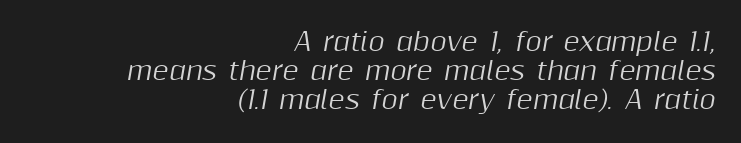
The image shows 25 px text type, italic (leaning right); set right-aligned, line spacing 1.17x, normal letter spacing, not underlined.
